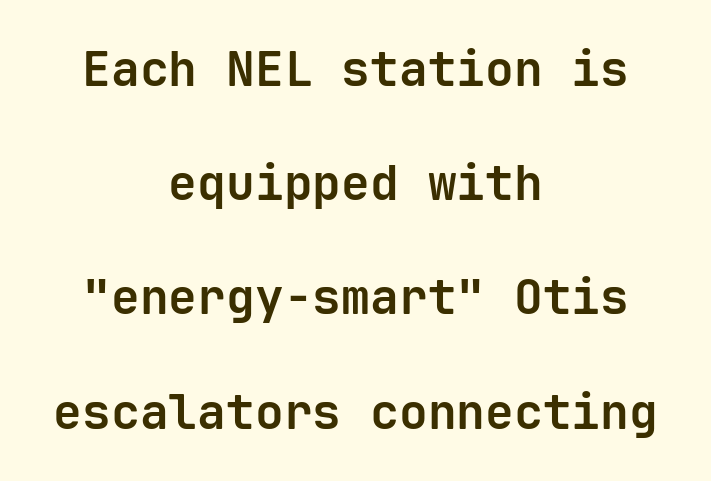
{"serif": "no", "italic": "no", "bold": "yes", "weight": "bold", "width": "normal", "stroke_contrast": "low", "x_height": "medium", "monospaced": "yes", "underline": "no", "align": "center", "line_spacing": "loose", "line_spacing_ratio": 2.38, "letter_spacing": "normal", "letter_spacing_em": 0.0, "glyph_px": 48}
